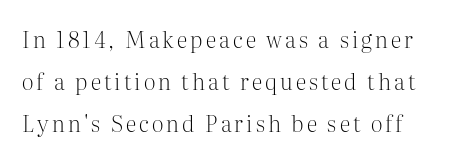
Q: Is the text bold? A: No.
Q: Is the text italic (slanted)? A: No, it is upright.
Q: Is the text underlined? A: No.
Q: How is the paragraph aligned? A: Left-aligned.
Q: Is the spacing between lines tight, normal or loose? A: Loose.
